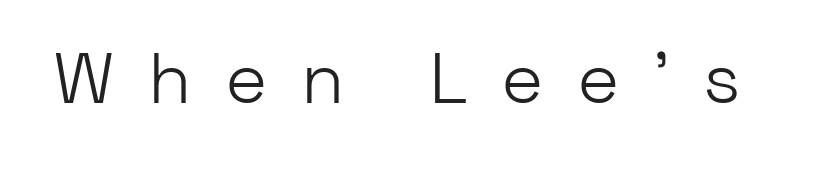
Q: Is the text bold? A: No.
Q: Is the text italic (slanted)? A: No, it is upright.
Q: Is the typeface a serif or a sans-serif typeface? A: Sans-serif.
Q: Is the text underlined? A: No.
Q: Is the spacing between letters normal or unusually wide? A: Unusually wide.
Q: Width (condensed, normal, or wide)? A: Normal.
Q: Stroke contrast? A: Low.
Q: x-height? A: Medium.
Q: Monospaced? A: No.
